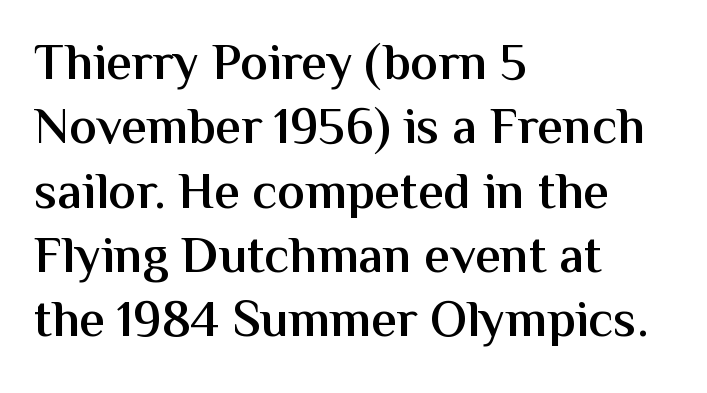
Q: Is the text bold? A: Semi-bold.
Q: Is the text italic (slanted)? A: No, it is upright.
Q: Is the typeface a serif or a sans-serif typeface? A: Sans-serif.
Q: Is the text underlined? A: No.
Q: How is the paragraph aligned? A: Left-aligned.
Q: Is the spacing between letters normal or unusually wide? A: Normal.
Q: Is the spacing between lines tight, normal or loose? A: Normal.
Q: Width (condensed, normal, or wide)? A: Normal.
Q: Stroke contrast? A: Medium.
Q: x-height? A: Medium.
Q: Monospaced? A: No.
